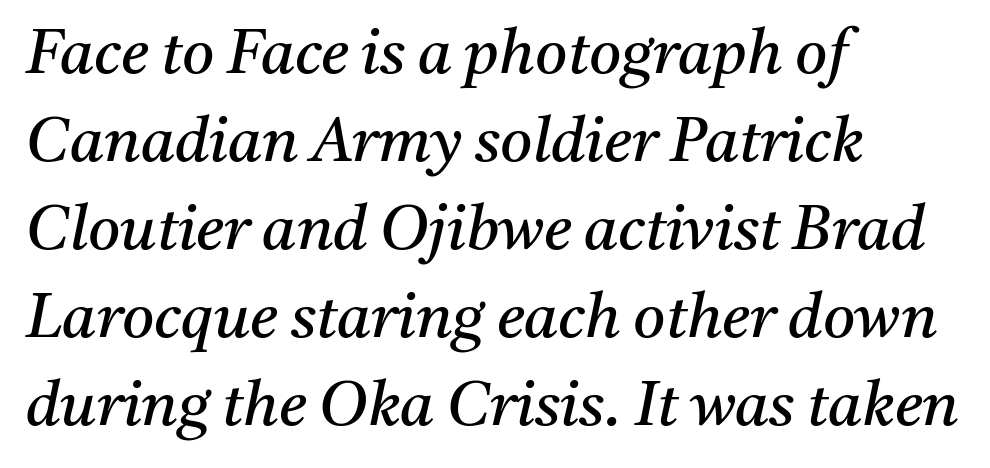
{"serif": "yes", "italic": "yes", "lean": "right", "slant_degrees": 11, "bold": "no", "weight": "regular", "width": "normal", "stroke_contrast": "medium", "x_height": "medium", "monospaced": "no", "underline": "no", "align": "left", "line_spacing": "normal", "line_spacing_ratio": 1.42, "letter_spacing": "normal", "letter_spacing_em": 0.0, "glyph_px": 62}
